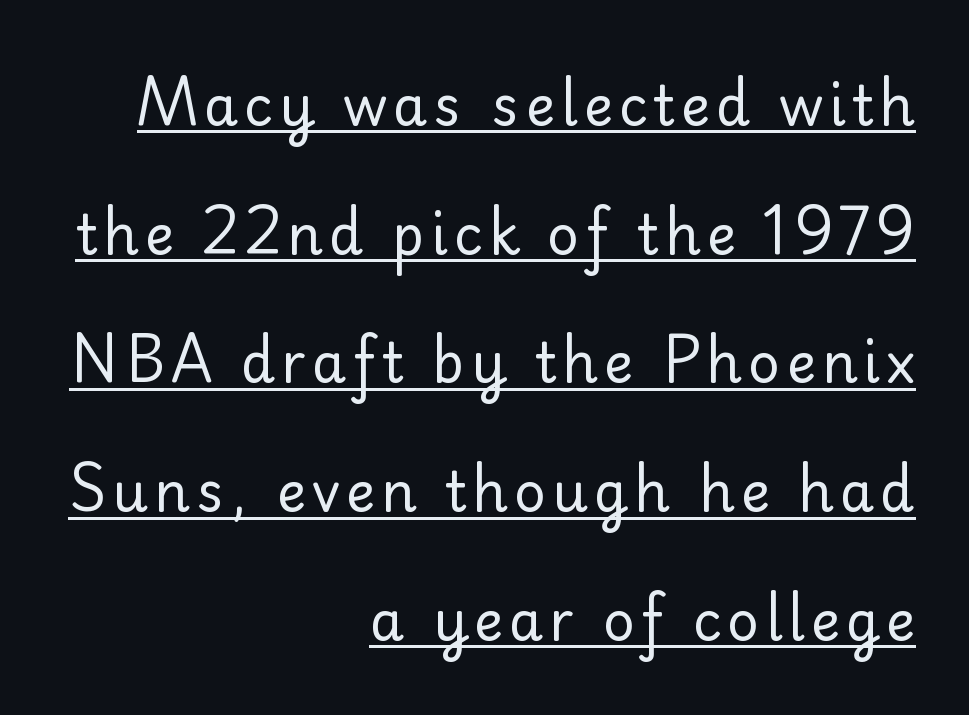
The image shows 55 px regular-weight serif type, upright; set right-aligned, loose line spacing (2.34x), underlined; low stroke contrast and a small x-height.
